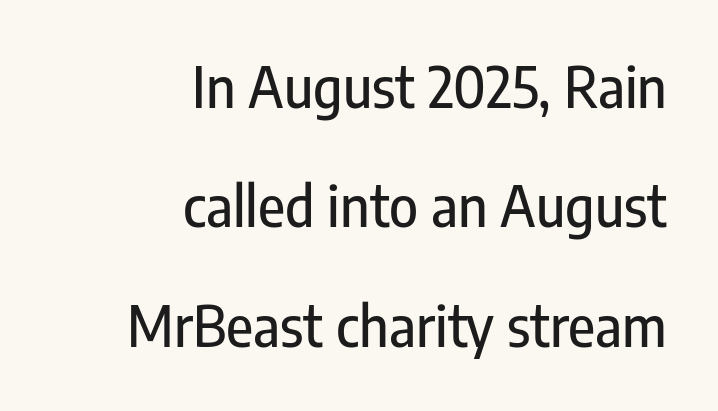
{"serif": "no", "italic": "no", "width": "condensed", "stroke_contrast": "low", "x_height": "medium", "monospaced": "no", "underline": "no", "align": "right", "line_spacing": "loose", "line_spacing_ratio": 2.17, "letter_spacing": "normal", "letter_spacing_em": 0.0, "glyph_px": 55}
